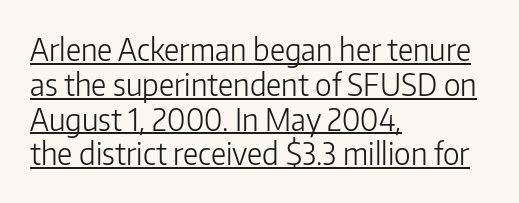
The image shows 30 px light sans-serif type, upright; set left-aligned, line spacing 1.16x, normal letter spacing, underlined; low stroke contrast and a medium x-height.
